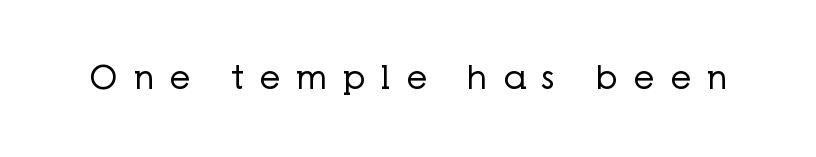
The image shows 33 px regular-weight sans-serif type, upright; set unusually wide letter spacing (+0.48 em), not underlined; low stroke contrast and a medium x-height.
